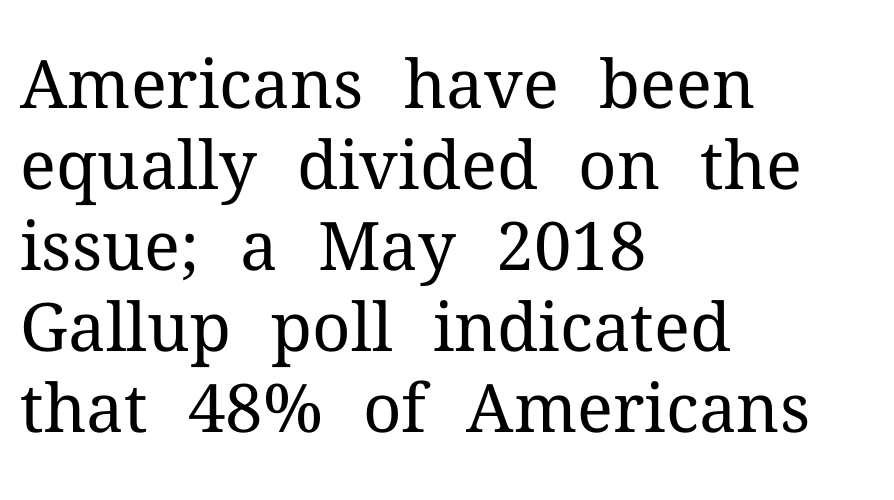
Q: Is the text bold? A: No.
Q: Is the text italic (slanted)? A: No, it is upright.
Q: Is the typeface a serif or a sans-serif typeface? A: Serif.
Q: Is the text underlined? A: No.
Q: How is the paragraph aligned? A: Left-aligned.
Q: Is the spacing between letters normal or unusually wide? A: Normal.
Q: Width (condensed, normal, or wide)? A: Normal.
Q: Stroke contrast? A: Medium.
Q: x-height? A: Medium.
Q: Monospaced? A: No.
